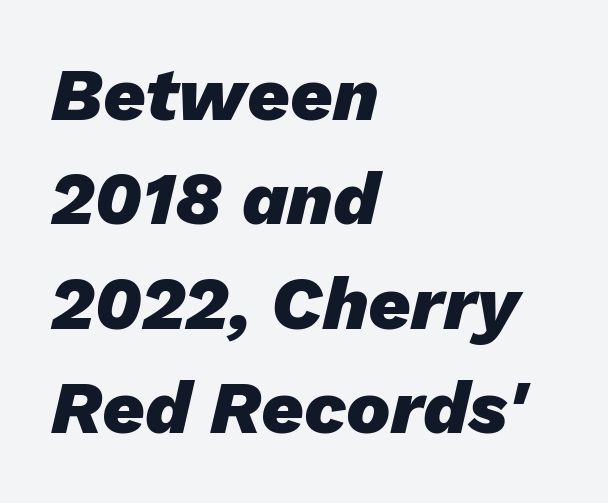
Slant detected: the letters are inclined. Line starts are locked; line ends wander. Whoever set this chose a conventional vertical rhythm. Notice how thick the strokes are: this is what a full bold looks like. The face used here is proportionally spaced, like ordinary book or web type. Check the space under the baseline: it is left empty.
